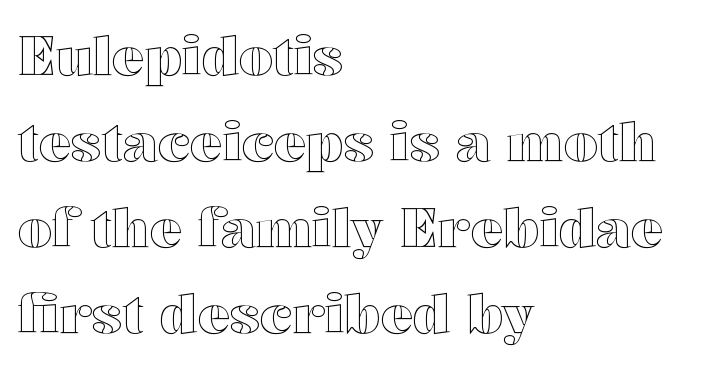
Q: Is the text italic (slanted)? A: No, it is upright.
Q: Is the text underlined? A: No.
Q: How is the paragraph aligned? A: Left-aligned.
Q: Is the spacing between letters normal or unusually wide? A: Normal.
Q: Is the spacing between lines tight, normal or loose? A: Normal.
Q: Width (condensed, normal, or wide)? A: Wide.
Q: x-height? A: Medium.
Q: Monospaced? A: No.
